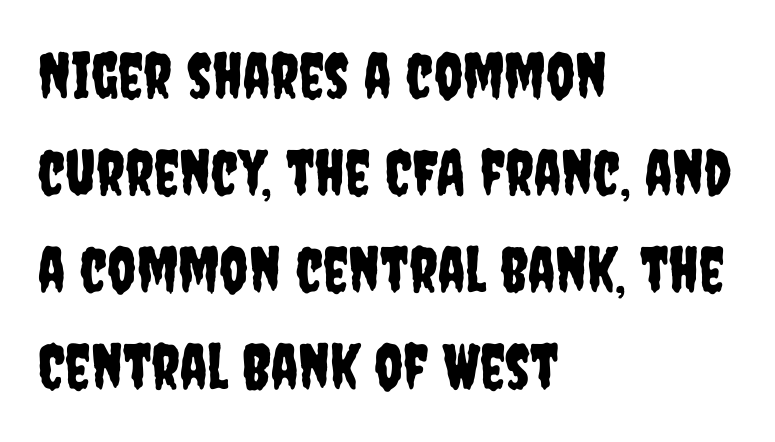
The ragged edge is on the right, which tells us the setting is flush left. The lettering stays uniformly vertical, giving the passage a roman look. Look at the tracking — it's just the regular setting, nothing added. The typeface chosen for these lines omits serifs.
